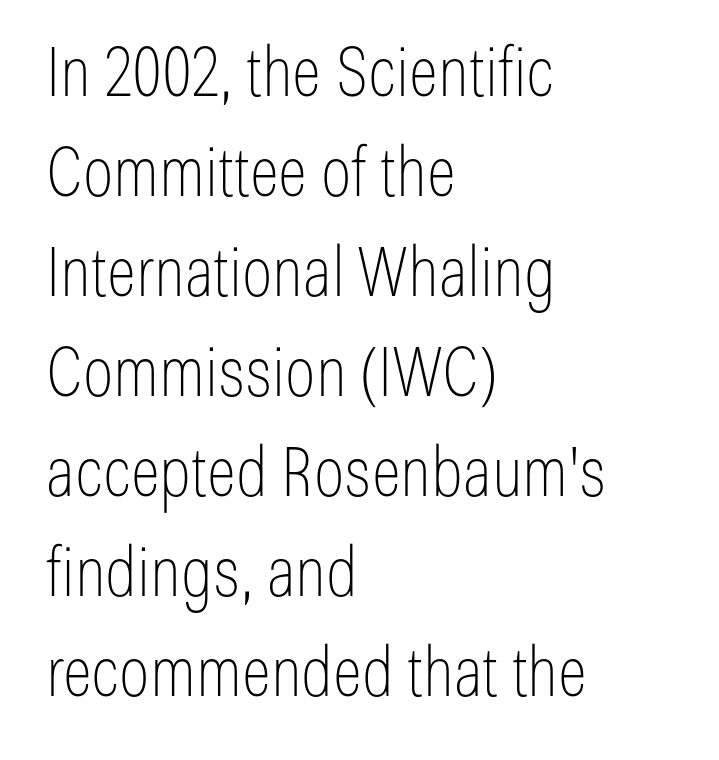
What stands out about the letter spacing? Nothing — it is the standard amount. Caption: multi-line text, flush left, ragged right. The font's upright variant was chosen for this text. The font is comparable to plain body text, perhaps lighter. The lines sit at an ordinary, default distance from one another. Has an underline been added? It has not.
